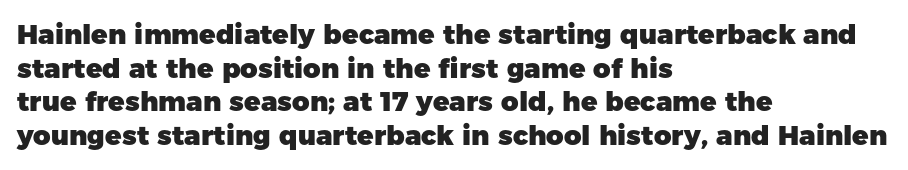
Its strokes are broad and dark, the hallmark of bold type. It's the straight-up-and-down kind of type. Regular leading. Caption: standard tracking, unaltered.
